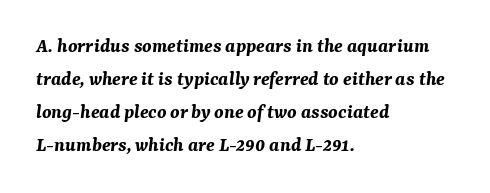
Q: Is the text bold? A: Yes.
Q: Is the text italic (slanted)? A: Yes, it leans right by about 7 degrees.
Q: Is the text underlined? A: No.
Q: How is the paragraph aligned? A: Left-aligned.
Q: Is the spacing between letters normal or unusually wide? A: Normal.
Q: Is the spacing between lines tight, normal or loose? A: Normal.
